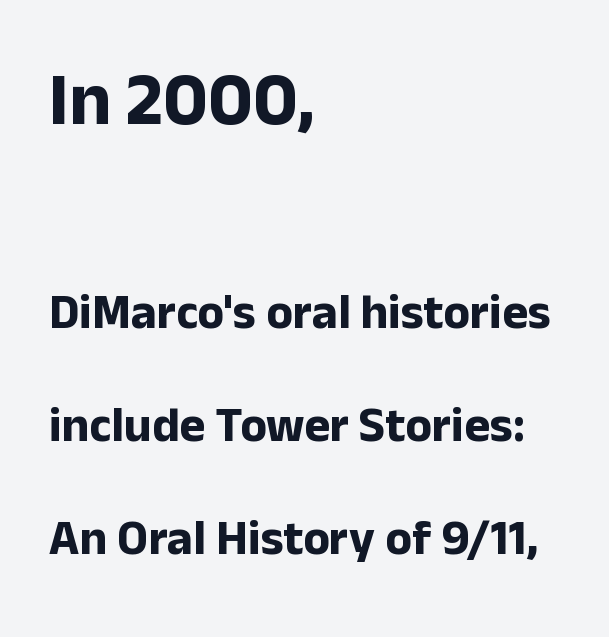
{"serif": "no", "italic": "no", "bold": "yes", "weight": "bold", "width": "normal", "stroke_contrast": "low", "x_height": "medium", "monospaced": "no", "underline": "no", "align": "left", "line_spacing": "loose", "line_spacing_ratio": 2.3, "letter_spacing": "normal", "letter_spacing_em": 0.0, "larger_block": "first", "size_ratio": 1.51, "glyph_px": 74}
